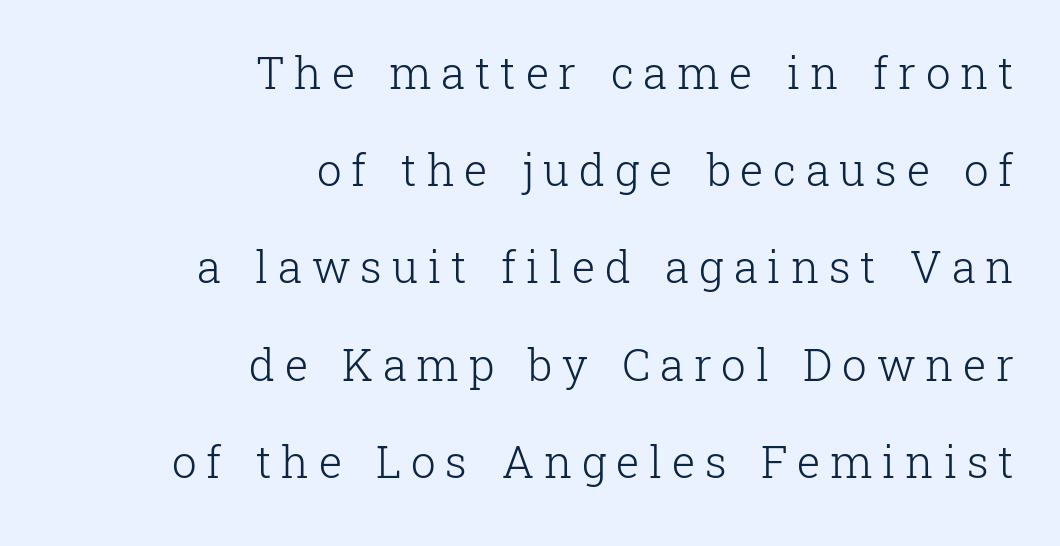
The image shows 44 px light serif type, upright; set right-aligned, loose line spacing (2.21x), unusually wide letter spacing (+0.22 em), not underlined; low stroke contrast and a medium x-height.
